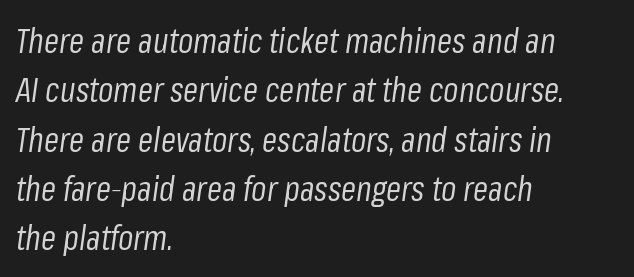
Q: Is the text bold? A: No.
Q: Is the text italic (slanted)? A: Yes, it leans right by about 8 degrees.
Q: Is the text underlined? A: No.
Q: How is the paragraph aligned? A: Left-aligned.
Q: Is the spacing between letters normal or unusually wide? A: Normal.
Q: Is the spacing between lines tight, normal or loose? A: Normal.
Q: Width (condensed, normal, or wide)? A: Condensed.
Q: Stroke contrast? A: Low.
Q: x-height? A: Medium.
Q: Monospaced? A: No.
